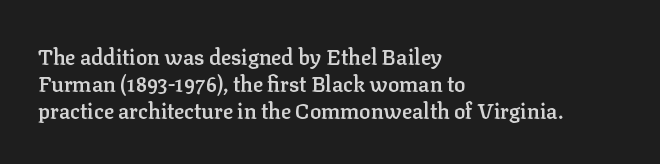
Q: Is the text bold? A: Semi-bold.
Q: Is the text italic (slanted)? A: No, it is upright.
Q: Is the text underlined? A: No.
Q: How is the paragraph aligned? A: Left-aligned.
Q: Is the spacing between letters normal or unusually wide? A: Normal.
Q: Is the spacing between lines tight, normal or loose? A: Normal.
